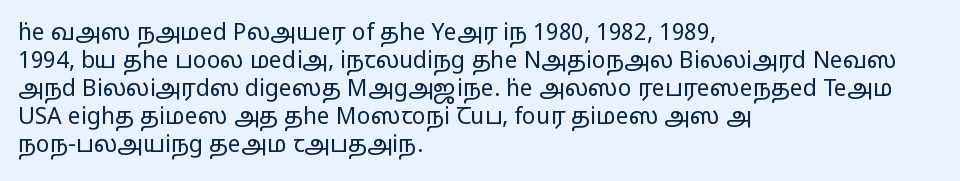
{"italic": "no", "bold": "no", "underline": "no", "align": "left", "line_spacing_ratio": 1.22, "letter_spacing": "normal", "letter_spacing_em": 0.0, "glyph_px": 23}
